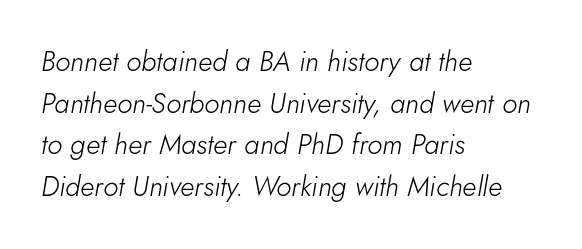
Q: Is the text bold? A: No.
Q: Is the text italic (slanted)? A: Yes, it leans right by about 5 degrees.
Q: Is the text underlined? A: No.
Q: How is the paragraph aligned? A: Left-aligned.
Q: Is the spacing between letters normal or unusually wide? A: Normal.
Q: Is the spacing between lines tight, normal or loose? A: Normal.
Q: Width (condensed, normal, or wide)? A: Normal.
Q: Stroke contrast? A: Low.
Q: x-height? A: Small.
Q: Monospaced? A: No.
